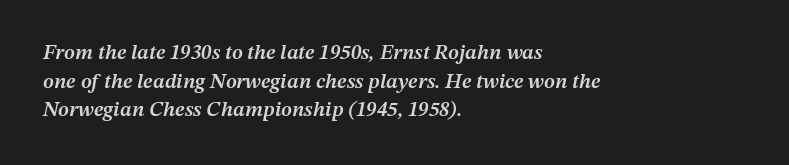
Q: Is the text bold? A: Semi-bold.
Q: Is the text italic (slanted)? A: Yes, it leans right by about 12 degrees.
Q: Is the text underlined? A: No.
Q: How is the paragraph aligned? A: Left-aligned.
Q: Is the spacing between letters normal or unusually wide? A: Normal.
Q: Is the spacing between lines tight, normal or loose? A: Normal.
